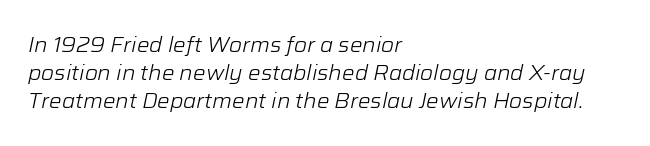
{"italic": "yes", "lean": "right", "slant_degrees": 12, "bold": "no", "underline": "no", "align": "left", "line_spacing": "normal", "line_spacing_ratio": 1.33, "letter_spacing": "normal", "letter_spacing_em": 0.0, "glyph_px": 21}
